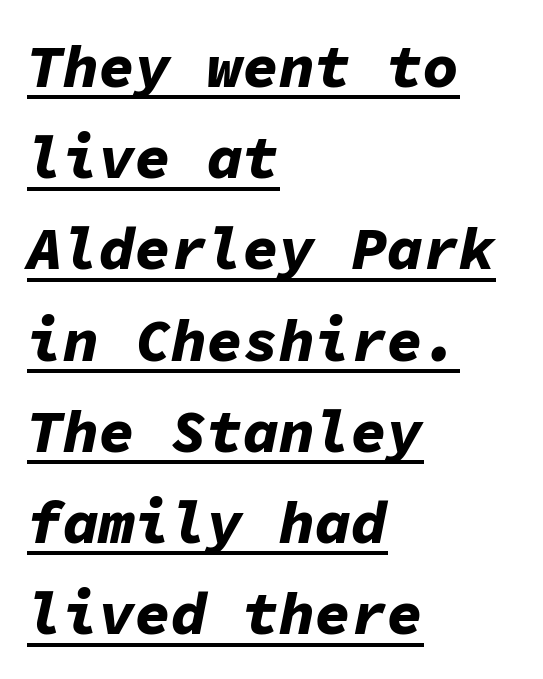
The designer left line spacing at the default. Casual observation: everything's shoved over to the left. This rendering features underlined lettering. Is the type bold? Yes — the strokes are clearly thick and heavy.
